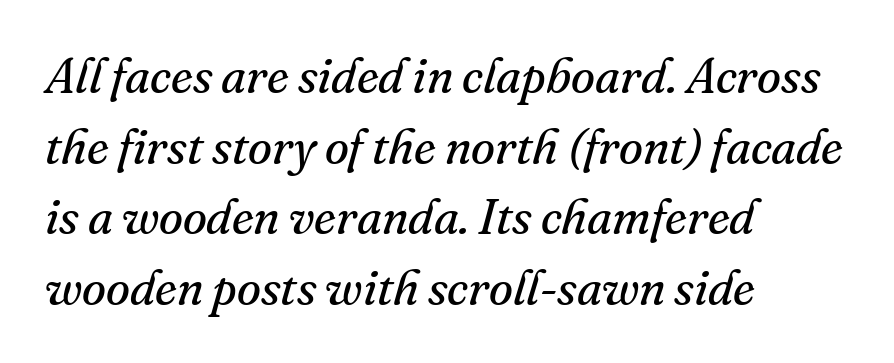
Q: Is the text bold? A: No.
Q: Is the text italic (slanted)? A: Yes, it leans right by about 16 degrees.
Q: Is the typeface a serif or a sans-serif typeface? A: Serif.
Q: Is the text underlined? A: No.
Q: How is the paragraph aligned? A: Left-aligned.
Q: Is the spacing between letters normal or unusually wide? A: Normal.
Q: Is the spacing between lines tight, normal or loose? A: Normal.
Q: Width (condensed, normal, or wide)? A: Normal.
Q: Stroke contrast? A: Medium.
Q: x-height? A: Small.
Q: Monospaced? A: No.
